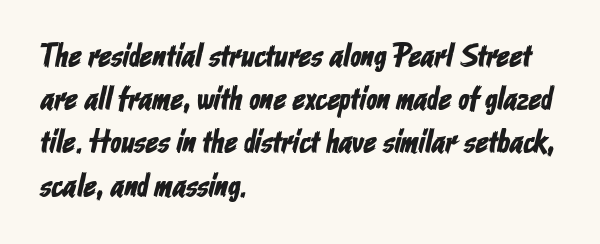
The image shows 32 px condensed sans-serif type; set left-aligned, normal line spacing (1.35x), normal letter spacing, not underlined; low stroke contrast and a medium x-height.
